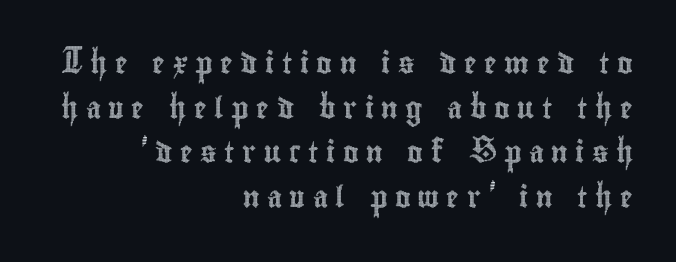
The image shows 21 px text type, upright; set right-aligned, loose line spacing (2.12x), unusually wide letter spacing (+0.36 em), not underlined.
